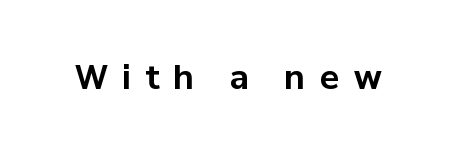
Q: Is the text bold? A: Yes.
Q: Is the text italic (slanted)? A: No, it is upright.
Q: Is the typeface a serif or a sans-serif typeface? A: Sans-serif.
Q: Is the text underlined? A: No.
Q: Is the spacing between letters normal or unusually wide? A: Unusually wide.
Q: Width (condensed, normal, or wide)? A: Normal.
Q: Stroke contrast? A: Low.
Q: x-height? A: Medium.
Q: Monospaced? A: No.
